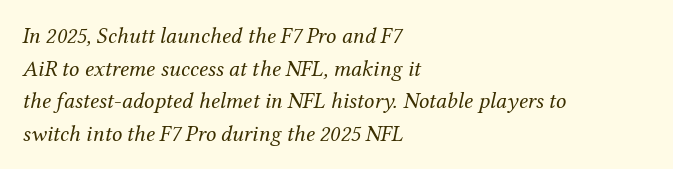
The passage shown is not underscored anywhere. The rag falls on the right side of this text block. Evenly set lines give the paragraph a standard silhouette. The tracking reads as untouched default to a designer's eye. The typesetting does not lean heavy: it is not bold. There's an unmistakable incline to the writing here.
